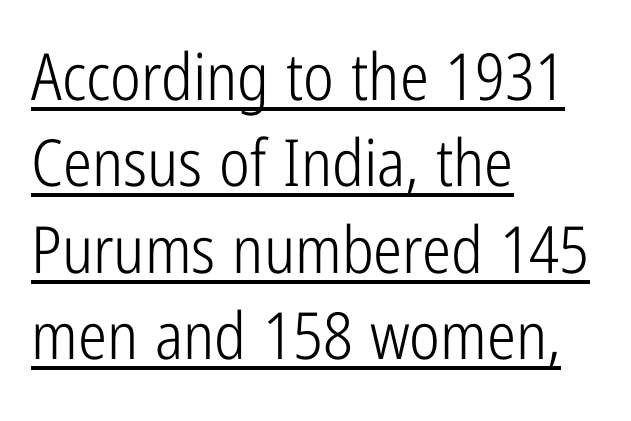
Q: Is the text bold? A: No.
Q: Is the text italic (slanted)? A: No, it is upright.
Q: Is the typeface a serif or a sans-serif typeface? A: Sans-serif.
Q: Is the text underlined? A: Yes.
Q: How is the paragraph aligned? A: Left-aligned.
Q: Is the spacing between letters normal or unusually wide? A: Normal.
Q: Is the spacing between lines tight, normal or loose? A: Normal.
Q: Width (condensed, normal, or wide)? A: Condensed.
Q: Stroke contrast? A: Low.
Q: x-height? A: Medium.
Q: Monospaced? A: No.
